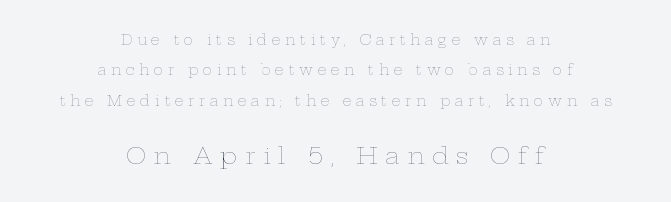
Is there any slant? The stems are plumb. This block would shrink considerably if given ordinary leading; it's expanded now. This is not heavy type; no bold has been used. The following chunk of copy outweighs the initial chunk in type size. Quick note: underline off.
